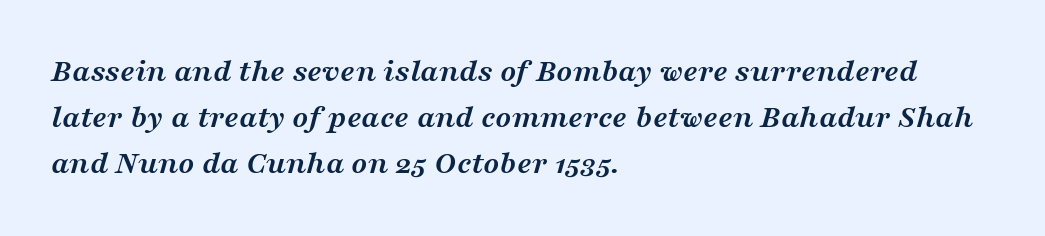
{"serif": "yes", "italic": "yes", "lean": "right", "slant_degrees": 16, "bold": "yes", "weight": "semibold", "width": "wide", "stroke_contrast": "medium", "x_height": "medium", "monospaced": "no", "underline": "no", "align": "left", "line_spacing": "normal", "line_spacing_ratio": 1.4, "letter_spacing": "normal", "letter_spacing_em": 0.0, "glyph_px": 33}
